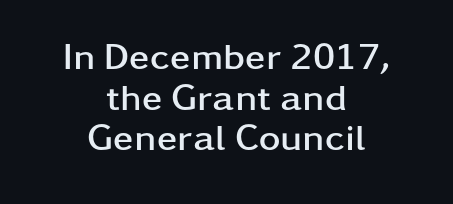
The text block is weighted toward neither margin, spreading evenly from the middle. The strokes are fattened all the way to bold. Examine the stroke ends and you'll find no serifs. Leading is clearly below the norm, producing a dense column. Note the varied advance widths — an 'i' is clearly narrower than an 'm'. This sample uses plain, unmodified letter spacing.
